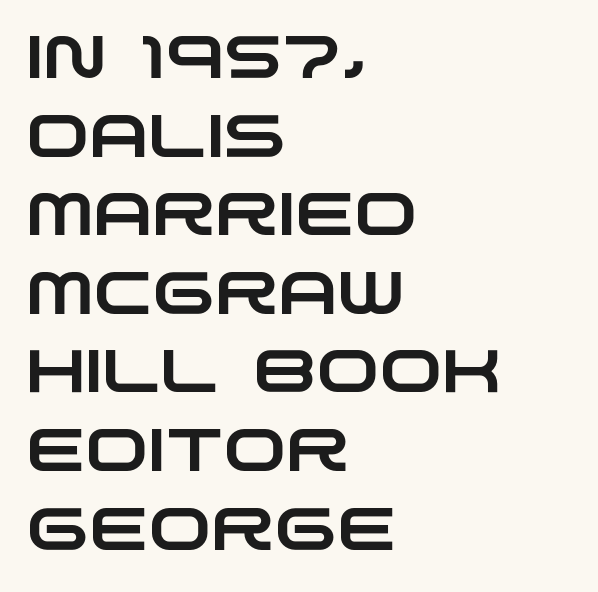
{"serif": "no", "width": "wide", "stroke_contrast": "low", "x_height": "large", "monospaced": "no", "underline": "no", "align": "left", "line_spacing": "normal", "line_spacing_ratio": 1.31, "letter_spacing": "normal", "letter_spacing_em": 0.0, "glyph_px": 60}
